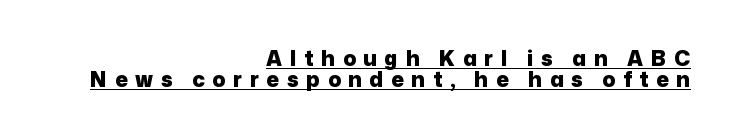
Q: Is the text bold? A: Yes.
Q: Is the text italic (slanted)? A: No, it is upright.
Q: Is the text underlined? A: Yes.
Q: How is the paragraph aligned? A: Right-aligned.
Q: Is the spacing between letters normal or unusually wide? A: Unusually wide.
Q: Is the spacing between lines tight, normal or loose? A: Tight.
